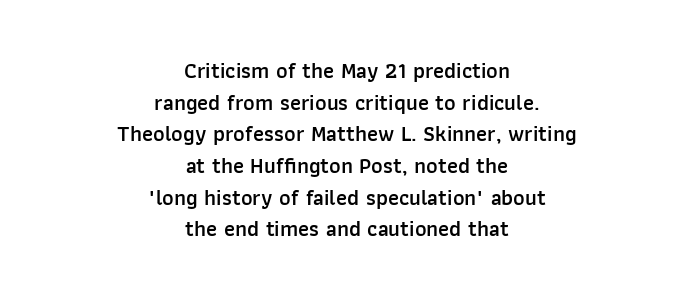
Notice the strokes are somewhat thickened but not fully heavy: this is a semibold. The words here are not underlined. These lines stack symmetrically, like a column narrowing and widening about its center. Whoever set this chose a conventional vertical rhythm.
